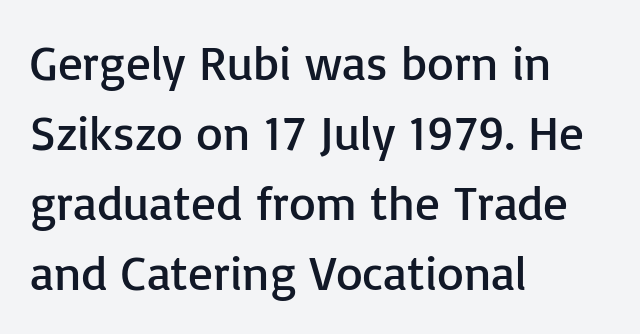
Q: Is the text bold? A: No.
Q: Is the text italic (slanted)? A: No, it is upright.
Q: Is the typeface a serif or a sans-serif typeface? A: Sans-serif.
Q: Is the text underlined? A: No.
Q: How is the paragraph aligned? A: Left-aligned.
Q: Is the spacing between letters normal or unusually wide? A: Normal.
Q: Is the spacing between lines tight, normal or loose? A: Normal.
Q: Width (condensed, normal, or wide)? A: Normal.
Q: Stroke contrast? A: Low.
Q: x-height? A: Medium.
Q: Monospaced? A: No.
